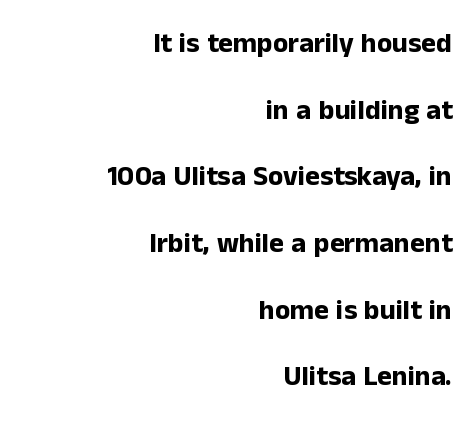
The image shows 28 px bold sans-serif type, upright; set right-aligned, loose line spacing (2.38x), normal letter spacing, not underlined; low stroke contrast and a medium x-height.
